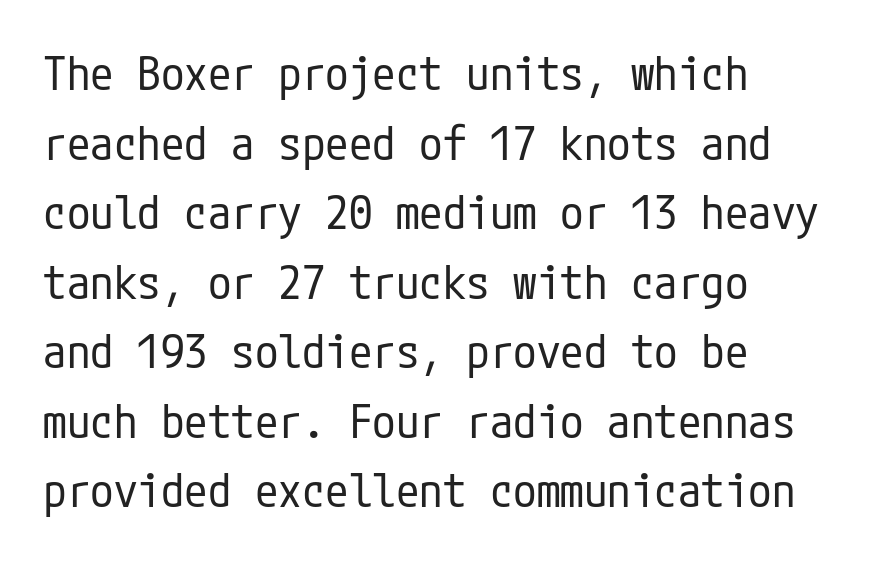
Q: Is the text bold? A: No.
Q: Is the text italic (slanted)? A: No, it is upright.
Q: Is the typeface a serif or a sans-serif typeface? A: Sans-serif.
Q: Is the text underlined? A: No.
Q: How is the paragraph aligned? A: Left-aligned.
Q: Is the spacing between letters normal or unusually wide? A: Normal.
Q: Is the spacing between lines tight, normal or loose? A: Normal.
Q: Width (condensed, normal, or wide)? A: Condensed.
Q: Stroke contrast? A: Low.
Q: x-height? A: Medium.
